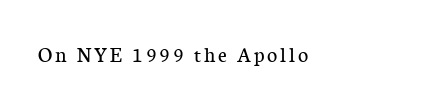
Q: Is the text bold? A: No.
Q: Is the text italic (slanted)? A: No, it is upright.
Q: Is the text underlined? A: No.
